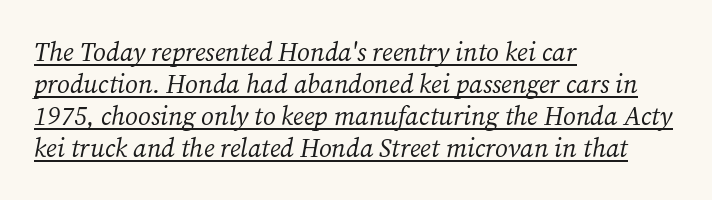
Beneath each row of characters lies a ruled line. A student would call this left alignment; a typographer would say flush left, rag right. Style check: oblique. Inter-character spacing is left at the font's built-in metrics. The font sits on the lighter half of the weight spectrum, regular included.
